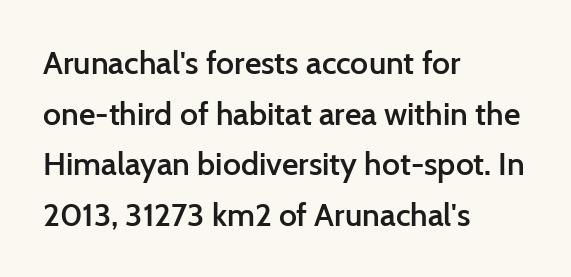
{"serif": "no", "italic": "no", "bold": "semi", "weight": "semibold", "width": "normal", "stroke_contrast": "low", "x_height": "medium", "monospaced": "no", "underline": "no", "align": "left", "line_spacing": "normal", "line_spacing_ratio": 1.58, "letter_spacing": "normal", "letter_spacing_em": 0.0, "glyph_px": 32}
